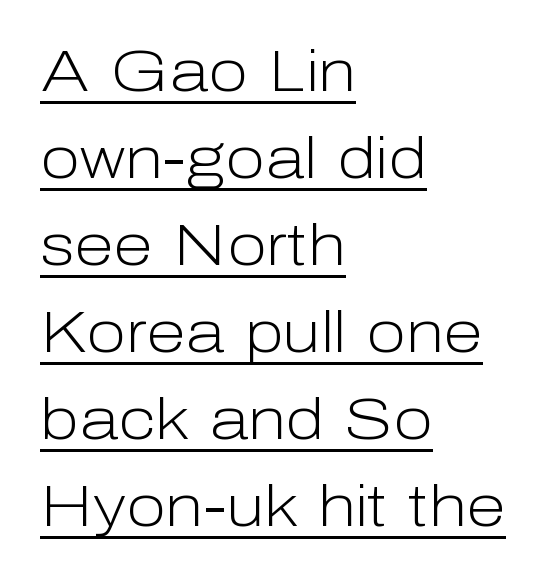
The image shows 58 px light sans-serif type, upright; set left-aligned, normal line spacing (1.5x), normal letter spacing, underlined; low stroke contrast and a medium x-height.
